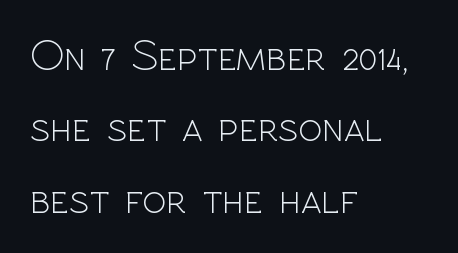
The face used here is a sans, in the tradition of grotesques and geometrics. Horizontal alignment here is leftward, the default for most running prose. Here the designer chose a conventional face with non-uniform glyph widths. These glyphs show unthickened strokes, regular width or finer. The lines sit at an ordinary, default distance from one another. Spacing between characters is what you'd get straight out of the box.
